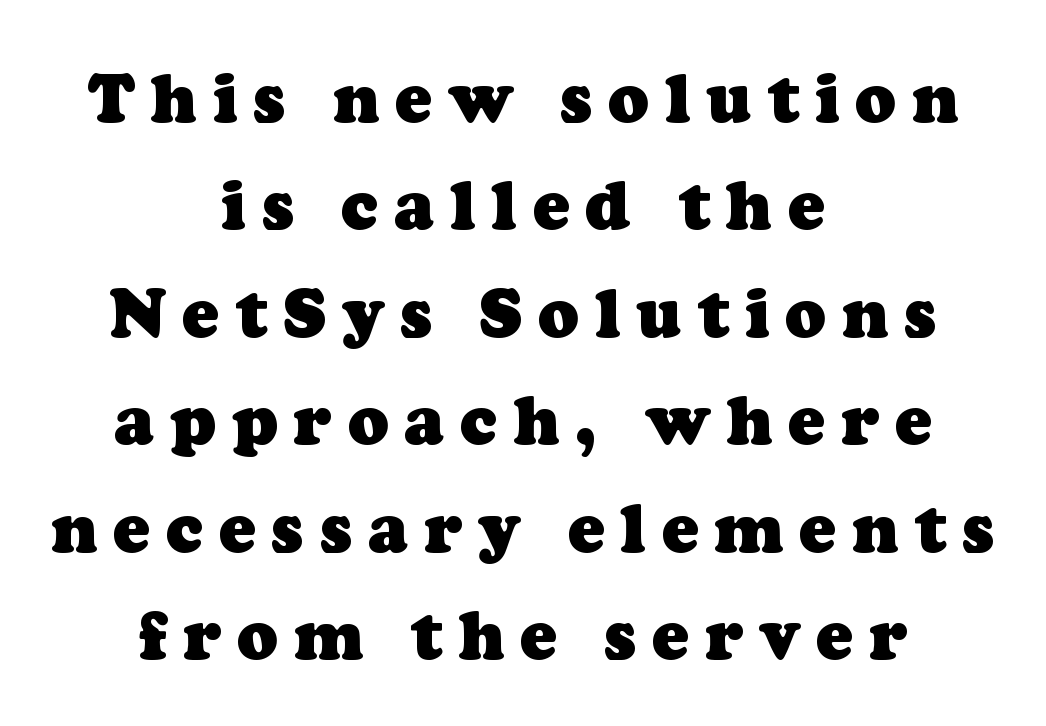
The image shows 68 px heavy serif type; set centered, normal line spacing (1.58x), unusually wide letter spacing (+0.23 em), not underlined; low stroke contrast and a medium x-height.
